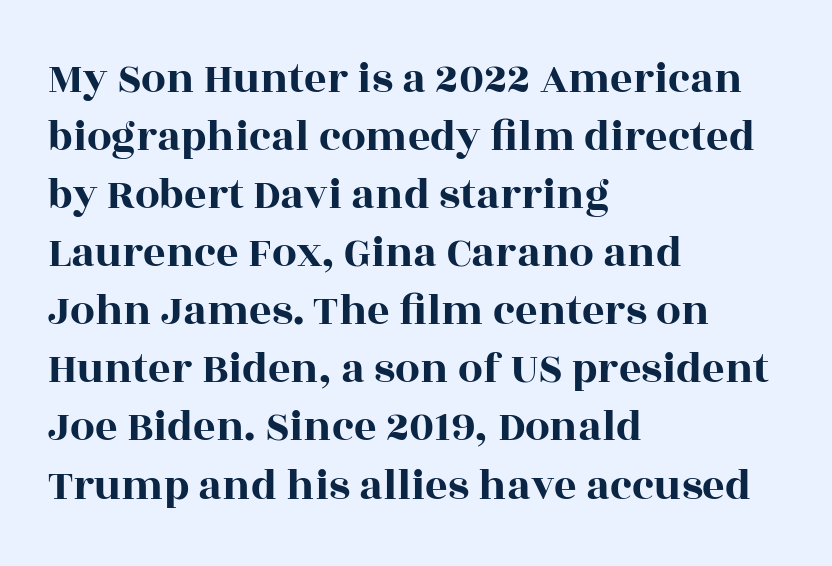
{"serif": "yes", "italic": "no", "width": "wide", "x_height": "large", "monospaced": "no", "underline": "no", "align": "left", "line_spacing": "normal", "line_spacing_ratio": 1.32, "letter_spacing": "normal", "letter_spacing_em": 0.0, "glyph_px": 44}
